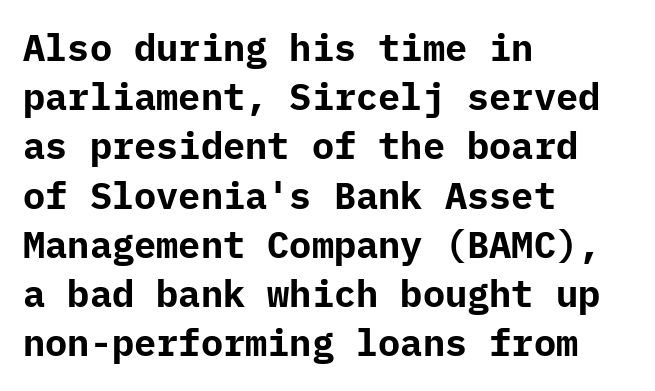
If you drew a ruler down the left edge, every line would touch it. Quick note: underline off. No feet cap the strokes, marking this as sans-serif type. Look at the tracking — it's just the regular setting, nothing added. Heft: maximum for text — a bold. Ascenders rise straight up at ninety degrees.
